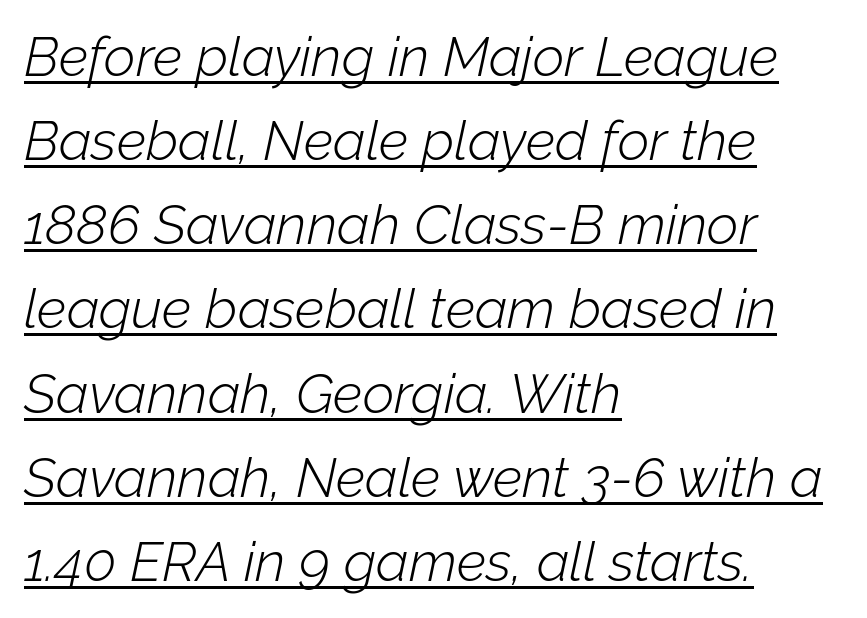
Here the designer chose a conventional face with non-uniform glyph widths. Honestly, the row spacing looks completely unremarkable. The string is rendered with underlining switched on. Italic: yes, the glyphs are oblique. There is no visible air inserted between adjacent glyphs.
